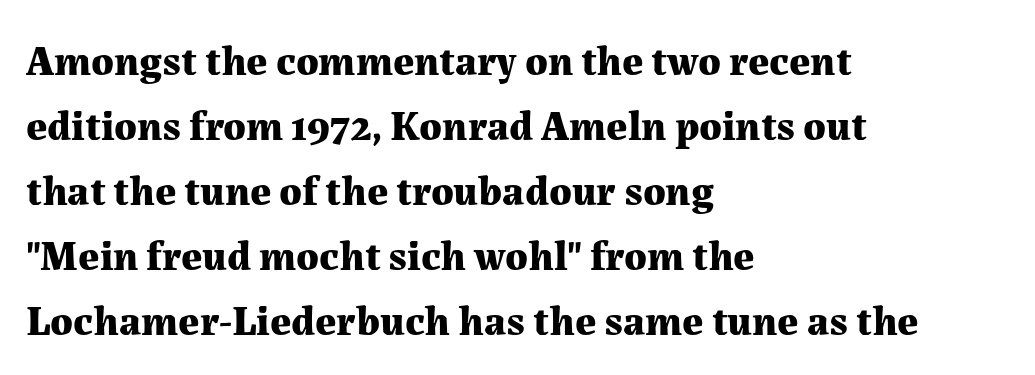
{"serif": "yes", "italic": "no", "bold": "yes", "weight": "bold", "width": "normal", "stroke_contrast": "medium", "x_height": "medium", "monospaced": "no", "underline": "no", "align": "left", "line_spacing": "normal", "line_spacing_ratio": 1.55, "letter_spacing": "normal", "letter_spacing_em": 0.0, "glyph_px": 42}
